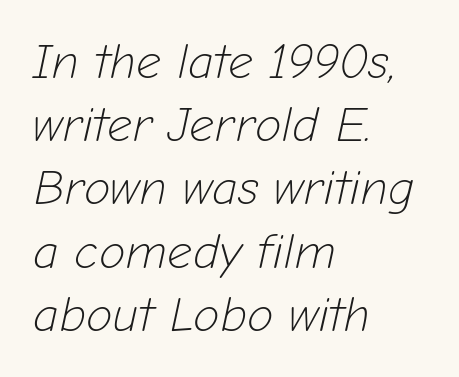
The image shows 49 px light type, italic (leaning right); set left-aligned, normal line spacing (1.29x), normal letter spacing, not underlined; low stroke contrast and a medium x-height.
